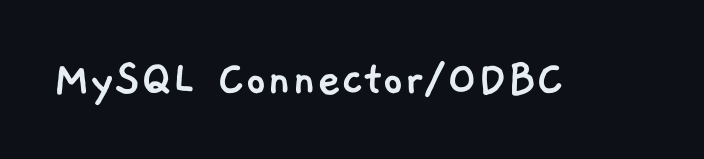
Does the type have serifs? No, each stem ends abruptly. A clean baseline with only descenders dipping below it. The rendering keeps characters at their native spacing. The rendering uses natural spacing where letterforms have individual widths.
